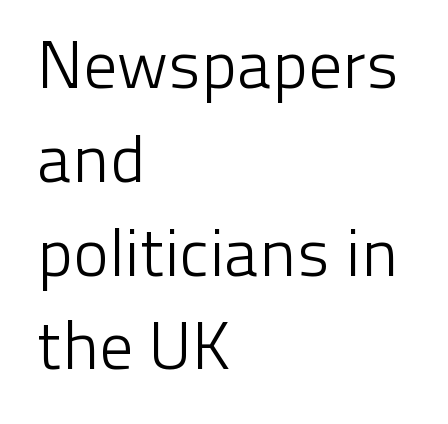
{"serif": "no", "italic": "no", "bold": "no", "weight": "light", "width": "normal", "stroke_contrast": "low", "x_height": "medium", "monospaced": "no", "underline": "no", "align": "left", "line_spacing": "normal", "line_spacing_ratio": 1.4, "letter_spacing": "normal", "letter_spacing_em": 0.0, "glyph_px": 67}
